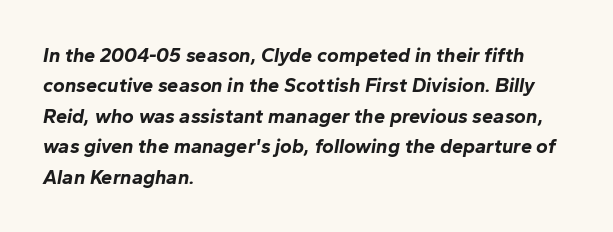
Q: Is the text bold? A: Yes.
Q: Is the text italic (slanted)? A: Yes, it leans right by about 10 degrees.
Q: Is the text underlined? A: No.
Q: How is the paragraph aligned? A: Left-aligned.
Q: Is the spacing between letters normal or unusually wide? A: Normal.
Q: Is the spacing between lines tight, normal or loose? A: Normal.
